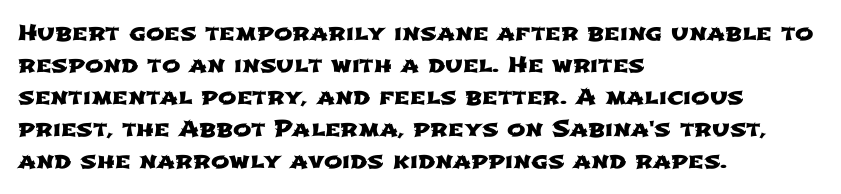
{"underline": "no", "align": "left", "line_spacing": "normal", "line_spacing_ratio": 1.45, "letter_spacing": "normal", "letter_spacing_em": 0.0, "glyph_px": 22}
